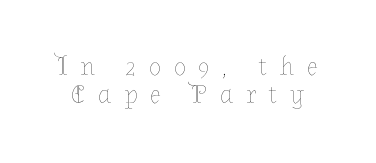
Stem width sits at or under what a default text font uses. Caption: expanded tracking, letters set apart. Any mark beneath the type? The region is blank. The block of text is dense from top to bottom, with scant space between rows.
